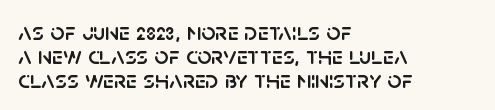
Q: Is the text italic (slanted)? A: No, it is upright.
Q: Is the text underlined? A: No.
Q: How is the paragraph aligned? A: Left-aligned.
Q: Is the spacing between letters normal or unusually wide? A: Normal.
Q: Is the spacing between lines tight, normal or loose? A: Tight.
